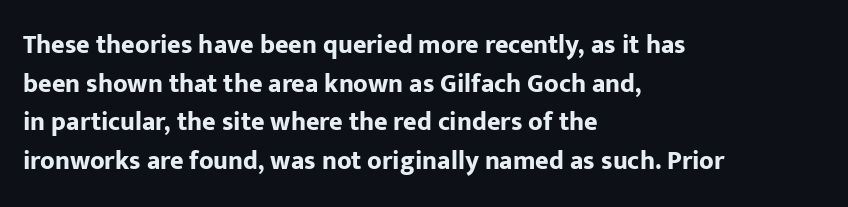
{"italic": "no", "bold": "yes", "underline": "no", "align": "left", "line_spacing": "normal", "line_spacing_ratio": 1.49, "letter_spacing": "normal", "letter_spacing_em": 0.0, "glyph_px": 26}
